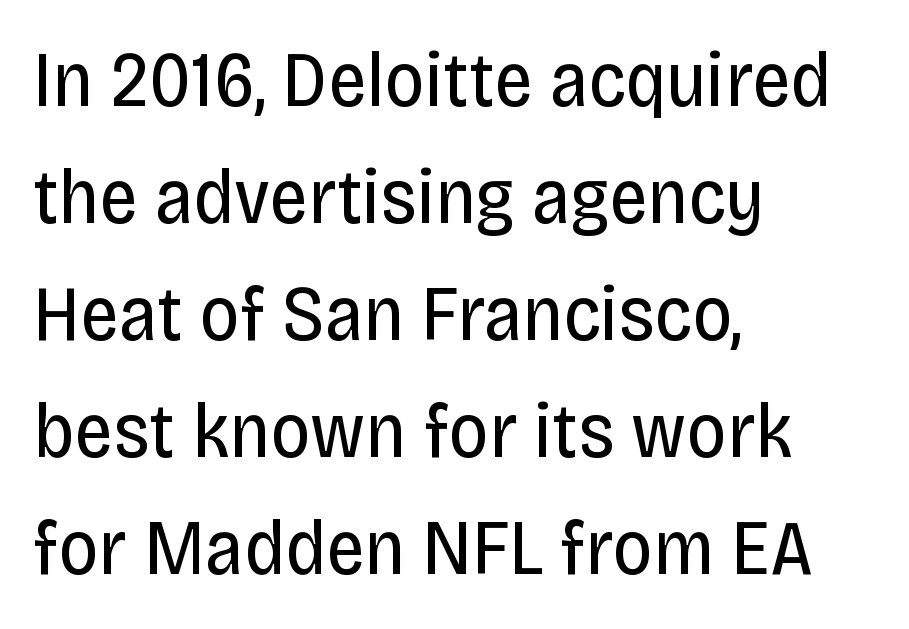
The image shows 78 px regular-weight, condensed sans-serif type, upright; set left-aligned, normal line spacing (1.5x), normal letter spacing, not underlined; low stroke contrast and a large x-height.
